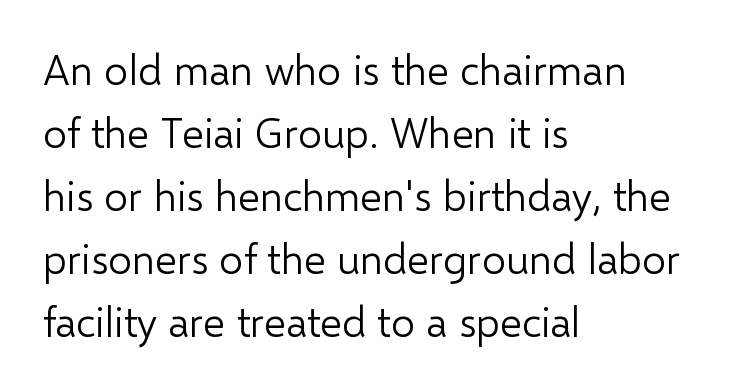
Q: Is the text bold? A: No.
Q: Is the text italic (slanted)? A: No, it is upright.
Q: Is the typeface a serif or a sans-serif typeface? A: Sans-serif.
Q: Is the text underlined? A: No.
Q: How is the paragraph aligned? A: Left-aligned.
Q: Is the spacing between letters normal or unusually wide? A: Normal.
Q: Is the spacing between lines tight, normal or loose? A: Normal.
Q: Width (condensed, normal, or wide)? A: Normal.
Q: Stroke contrast? A: Low.
Q: x-height? A: Medium.
Q: Monospaced? A: No.
